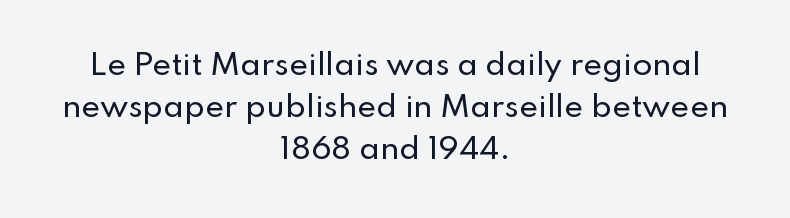
{"serif": "no", "italic": "no", "width": "normal", "stroke_contrast": "low", "x_height": "small", "monospaced": "no", "underline": "no", "align": "center", "line_spacing": "normal", "line_spacing_ratio": 1.45, "letter_spacing": "normal", "letter_spacing_em": 0.0, "glyph_px": 29}
